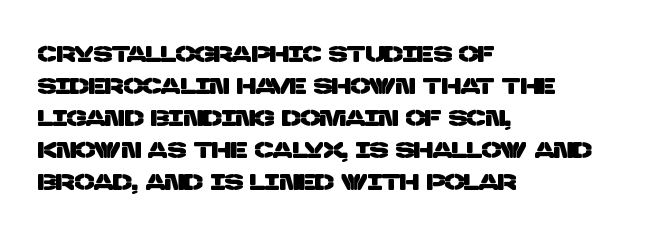
{"underline": "no", "align": "left", "line_spacing": "normal", "line_spacing_ratio": 1.39, "letter_spacing": "normal", "letter_spacing_em": 0.0, "glyph_px": 23}
